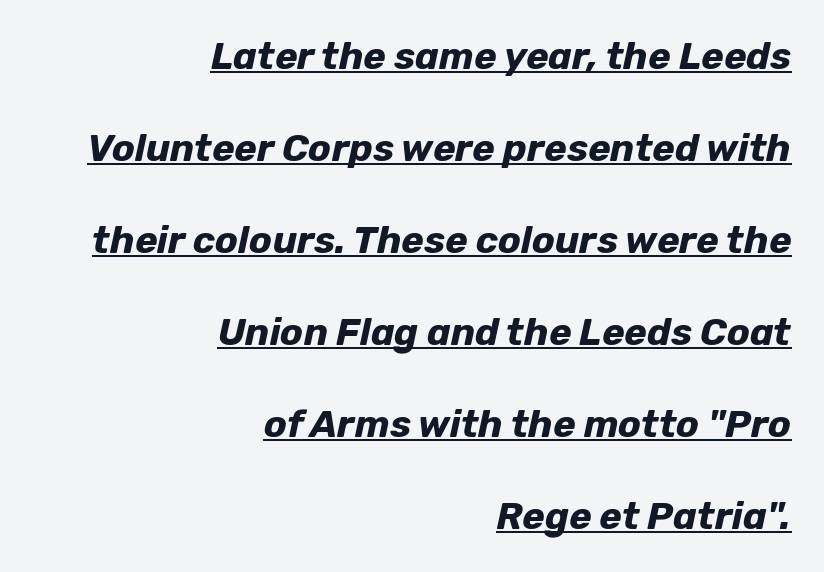
{"italic": "yes", "lean": "right", "slant_degrees": 12, "bold": "yes", "weight": "bold", "width": "normal", "stroke_contrast": "low", "x_height": "medium", "monospaced": "no", "underline": "yes", "align": "right", "line_spacing": "loose", "line_spacing_ratio": 2.42, "letter_spacing": "normal", "letter_spacing_em": 0.0, "glyph_px": 38}
